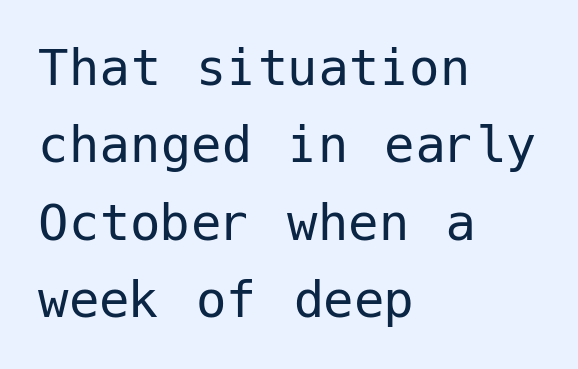
Q: Is the text bold? A: No.
Q: Is the text italic (slanted)? A: No, it is upright.
Q: Is the typeface a serif or a sans-serif typeface? A: Sans-serif.
Q: Is the text underlined? A: No.
Q: How is the paragraph aligned? A: Left-aligned.
Q: Is the spacing between letters normal or unusually wide? A: Normal.
Q: Is the spacing between lines tight, normal or loose? A: Normal.
Q: Width (condensed, normal, or wide)? A: Normal.
Q: Stroke contrast? A: Low.
Q: x-height? A: Medium.
